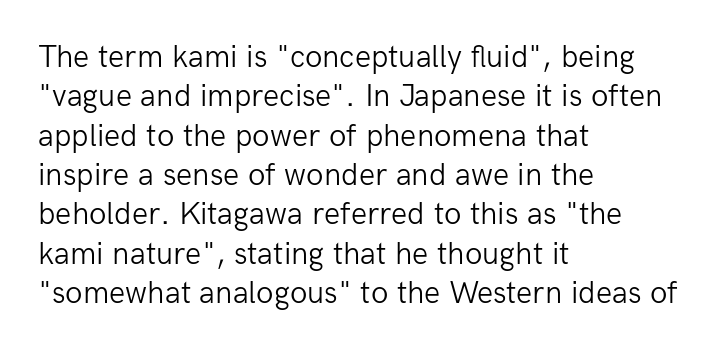
The image shows 32 px light sans-serif type, upright; set left-aligned, line spacing 1.23x, normal letter spacing, not underlined; low stroke contrast and a medium x-height.
